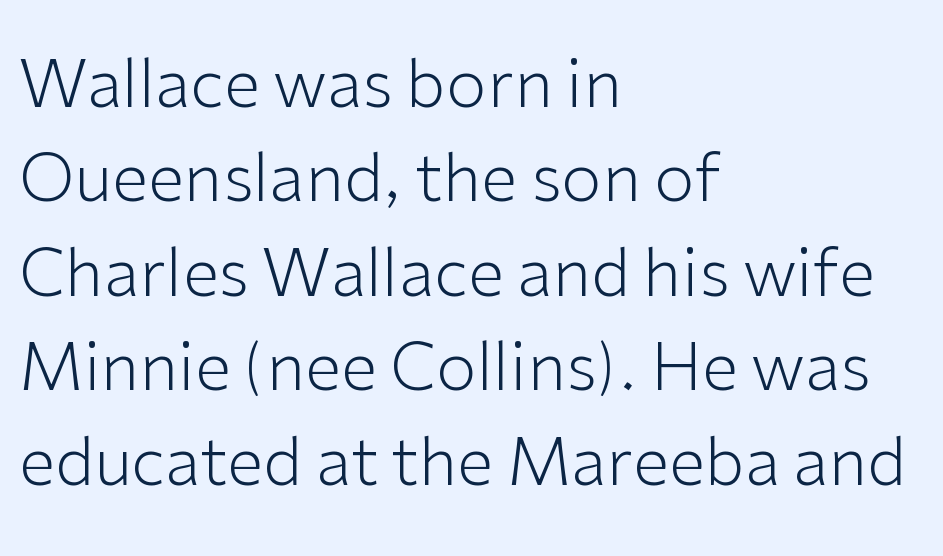
The image shows 66 px light sans-serif type, upright; set left-aligned, normal line spacing (1.43x), normal letter spacing, not underlined; low stroke contrast and a medium x-height.
